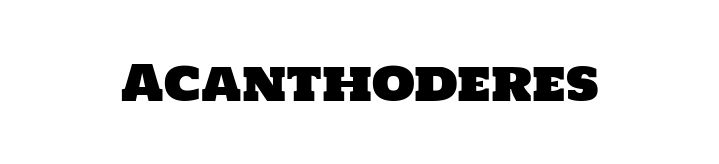
Q: Is the typeface a serif or a sans-serif typeface? A: Sans-serif.
Q: Is the text underlined? A: No.
Q: Is the spacing between letters normal or unusually wide? A: Normal.
Q: Width (condensed, normal, or wide)? A: Normal.
Q: Stroke contrast? A: Low.
Q: x-height? A: Large.
Q: Monospaced? A: No.
